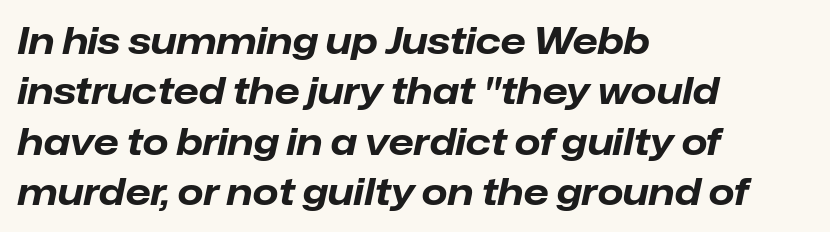
The image shows 37 px bold type, italic (leaning right); set left-aligned, normal line spacing (1.36x), normal letter spacing, not underlined; low stroke contrast and a medium x-height.
